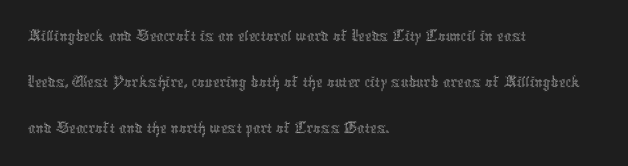
{"italic": "no", "bold": "no", "weight": "thin", "width": "condensed", "x_height": "medium", "monospaced": "no", "underline": "no", "align": "left", "line_spacing_ratio": 1.24, "letter_spacing": "normal", "letter_spacing_em": 0.0, "glyph_px": 37}
